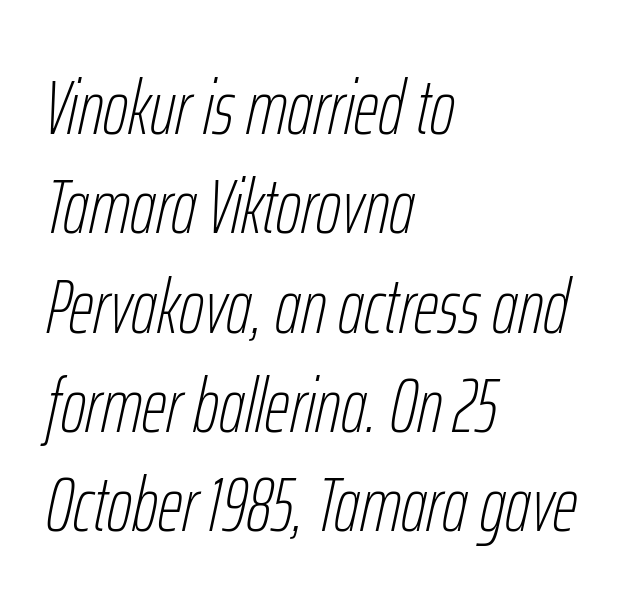
Q: Is the text bold? A: No.
Q: Is the text italic (slanted)? A: Yes, it leans right by about 12 degrees.
Q: Is the text underlined? A: No.
Q: How is the paragraph aligned? A: Left-aligned.
Q: Is the spacing between letters normal or unusually wide? A: Normal.
Q: Is the spacing between lines tight, normal or loose? A: Normal.
Q: Width (condensed, normal, or wide)? A: Condensed.
Q: Stroke contrast? A: Low.
Q: x-height? A: Medium.
Q: Monospaced? A: No.
